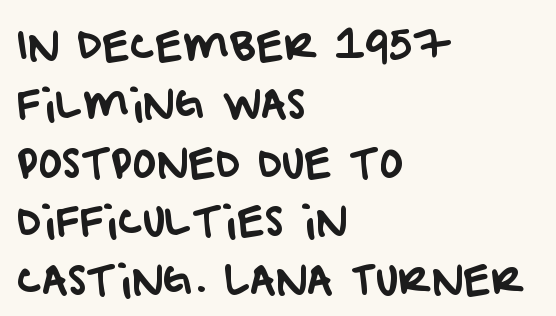
The passage shown has conventional tracking throughout. Grotesque or geometric, the face here clearly has no serifs. Students, observe: this is what conventionally led text looks like. Line starts are locked; line ends wander.
